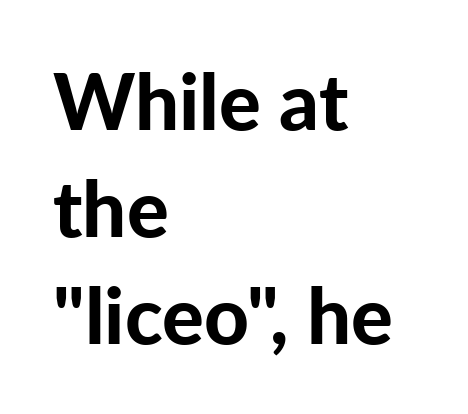
{"serif": "no", "italic": "no", "bold": "yes", "weight": "bold", "width": "normal", "stroke_contrast": "low", "x_height": "medium", "monospaced": "no", "underline": "no", "align": "left", "line_spacing": "normal", "line_spacing_ratio": 1.37, "letter_spacing": "normal", "letter_spacing_em": 0.0, "glyph_px": 78}
